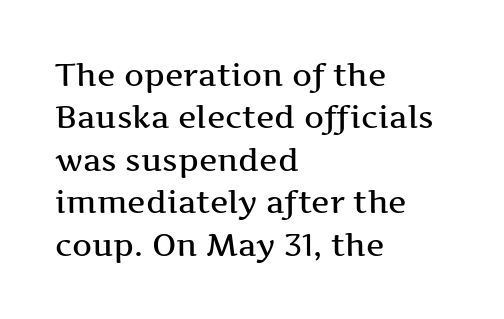
Q: Is the text italic (slanted)? A: No, it is upright.
Q: Is the typeface a serif or a sans-serif typeface? A: Serif.
Q: Is the text underlined? A: No.
Q: How is the paragraph aligned? A: Left-aligned.
Q: Is the spacing between letters normal or unusually wide? A: Normal.
Q: Is the spacing between lines tight, normal or loose? A: Normal.
Q: Width (condensed, normal, or wide)? A: Wide.
Q: Stroke contrast? A: Medium.
Q: x-height? A: Medium.
Q: Monospaced? A: No.
